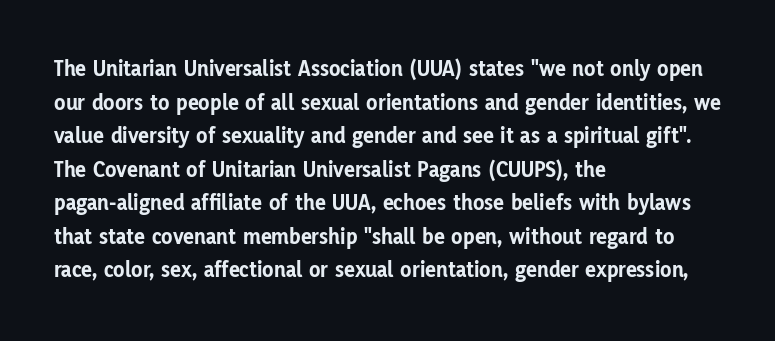
Q: Is the text bold? A: Yes.
Q: Is the text italic (slanted)? A: No, it is upright.
Q: Is the text underlined? A: No.
Q: How is the paragraph aligned? A: Left-aligned.
Q: Is the spacing between letters normal or unusually wide? A: Normal.
Q: Is the spacing between lines tight, normal or loose? A: Normal.
